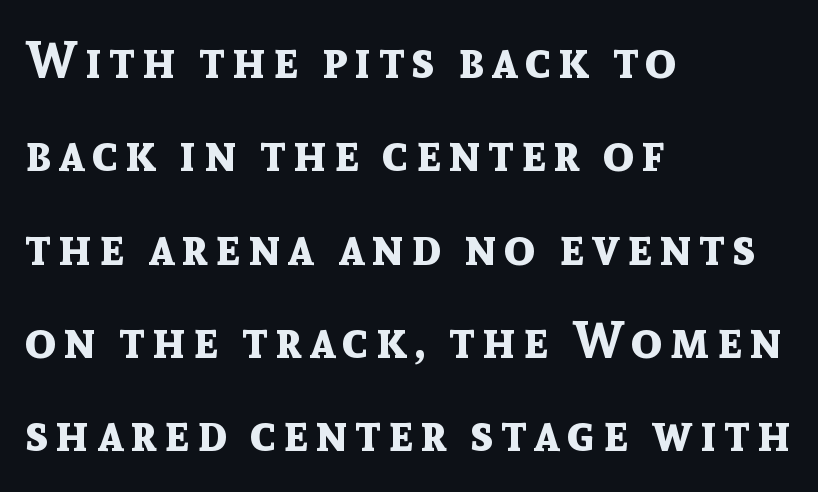
{"serif": "no", "italic": "no", "bold": "yes", "weight": "bold", "width": "normal", "x_height": "medium", "monospaced": "no", "underline": "no", "align": "left", "line_spacing_ratio": 1.83, "glyph_px": 51}
